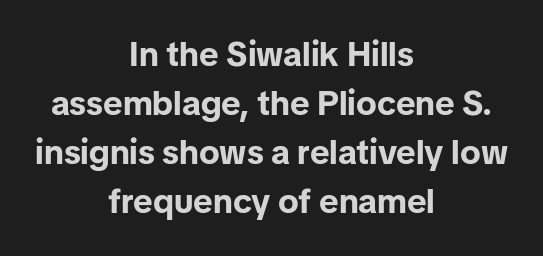
The gaps between neighbouring characters are ordinary and unremarkable. This sample is center-justified, so both line endings float freely. The area under the type is left untouched. Are there feet on the stems? There aren't — it's a sans.
